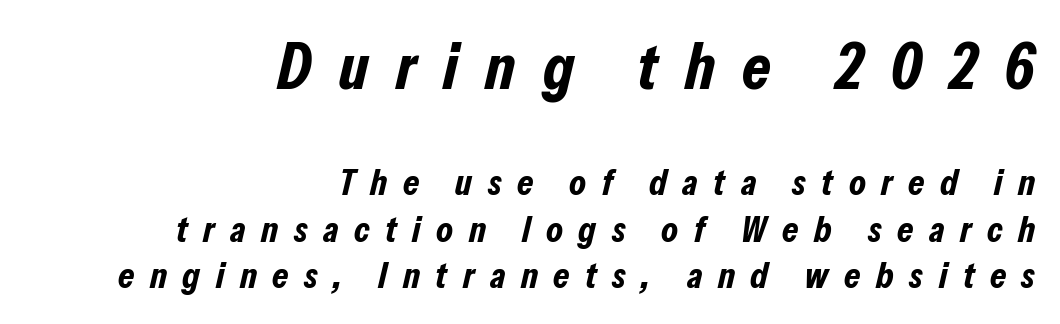
The image shows 65 px bold, condensed type, italic (leaning right); set right-aligned, normal line spacing (1.26x), unusually wide letter spacing (+0.42 em), not underlined; the first (top) block is 1.76x larger; low stroke contrast and a medium x-height.
